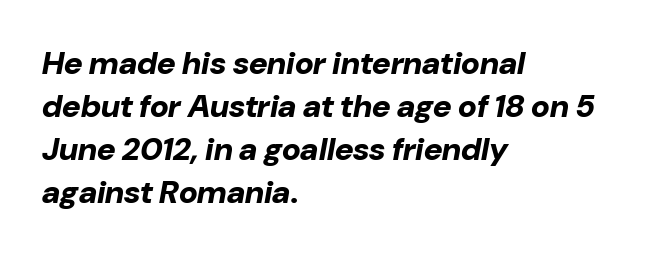
Does extra space separate the letters? No, they use regular spacing. In terms of leading, this rendering sits right in the middle. One-word summary of the alignment: left. The specimen omits any rule beneath the text block's lines. The letters advance in unequal steps, a hallmark of proportional type.
